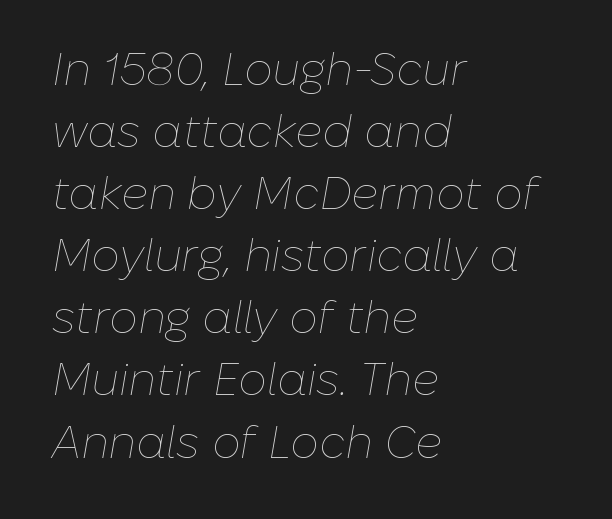
{"italic": "yes", "lean": "right", "slant_degrees": 10, "bold": "no", "weight": "thin", "width": "normal", "stroke_contrast": "low", "x_height": "medium", "monospaced": "no", "underline": "no", "align": "left", "line_spacing": "normal", "line_spacing_ratio": 1.38, "letter_spacing": "normal", "letter_spacing_em": 0.0, "glyph_px": 45}
